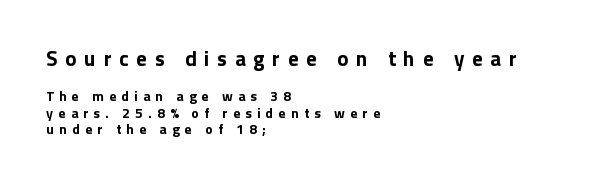
The first block has been scaled up relative to the second. Horizontal alignment here is leftward, the default for most running prose. This rendering widens character spacing well past its baseline value. The zone under the glyphs is completely vacant.
